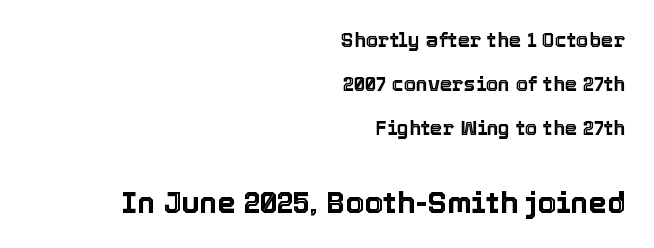
The image shows 30 px text type, upright; set right-aligned, loose line spacing (2.21x), normal letter spacing, not underlined; the second (bottom) block is 1.5x larger; a medium x-height.
